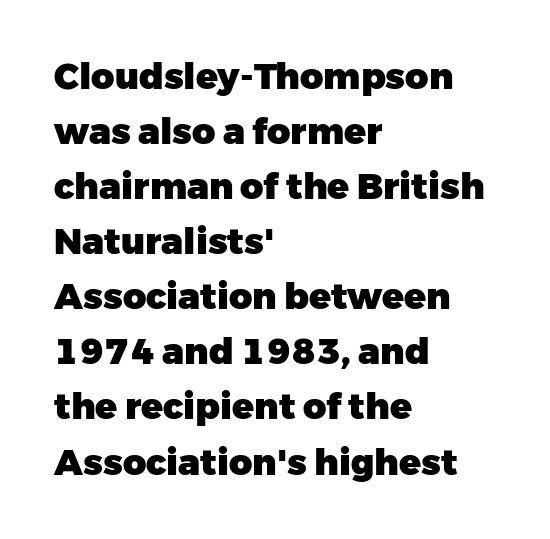
The image shows 36 px heavy sans-serif type, upright; set left-aligned, normal line spacing (1.53x), normal letter spacing, not underlined; low stroke contrast and a medium x-height.
